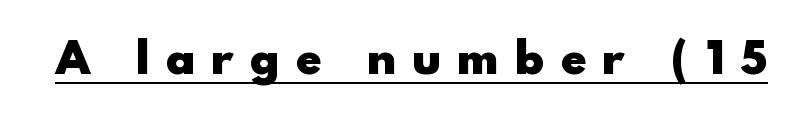
The image shows 46 px heavy sans-serif type, upright; set unusually wide letter spacing (+0.37 em), underlined; a small x-height.
